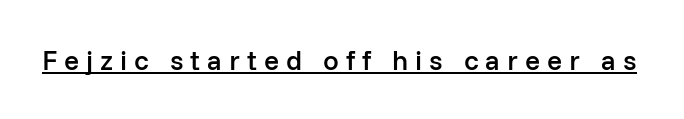
Underlined type. Substantial extra tracking has been applied to these lines. The passage shown is typeset with a sans-serif family. Each letter keeps its own natural width here, so spacing adapts to shape. The lettering holds an erect, upright posture throughout. The letters are semibold — heavier than regular but short of a full bold.
